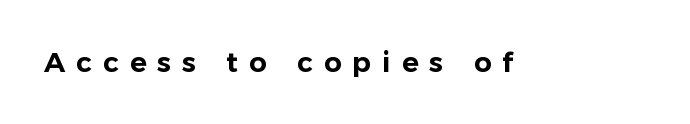
{"serif": "no", "italic": "no", "width": "normal", "stroke_contrast": "low", "x_height": "medium", "monospaced": "no", "underline": "no", "letter_spacing": "wide", "letter_spacing_em": 0.39, "glyph_px": 28}
